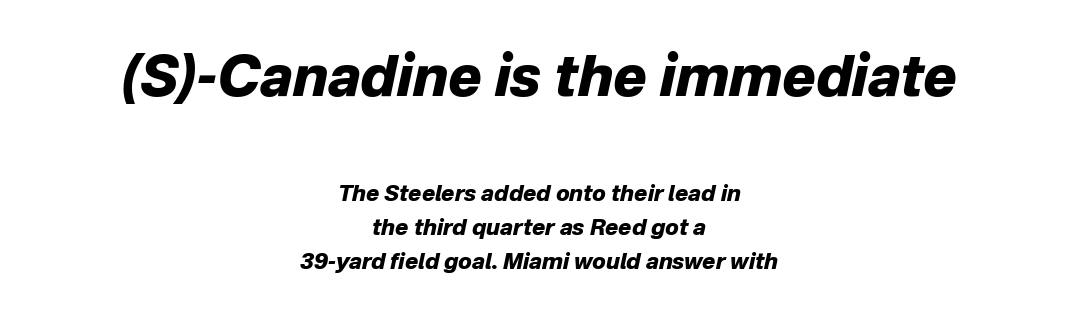
Thick stems and heavy bowls — unmistakably bold. Typesetter's note — upper block bumped up in size, lower block left smaller. These lines sit exactly where default settings would place them. This sample uses plain, unmodified letter spacing. Where is the straight margin? There isn't one; the lines are centered.
